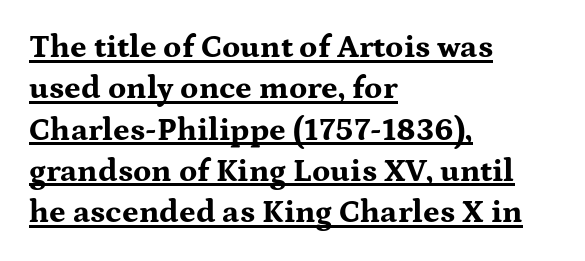
Every stem runs plumb, perpendicular to the baseline. Inter-character spacing is left at the font's built-in metrics. The designer went with a serif here, giving each stem small feet. The lines sit at an ordinary, default distance from one another. Every row of glyphs begins at an identical x-position on the left.
